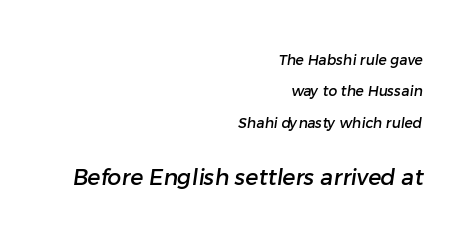
The passage shown stacks its lines with a broad gap. This rendering uses right alignment, leaving the left contour irregular. Is the lower block the larger one? Yes — the lower block carries the bigger type. Has an underline been added? It has not. You could call the tracking neutral — neither tight nor loose.
